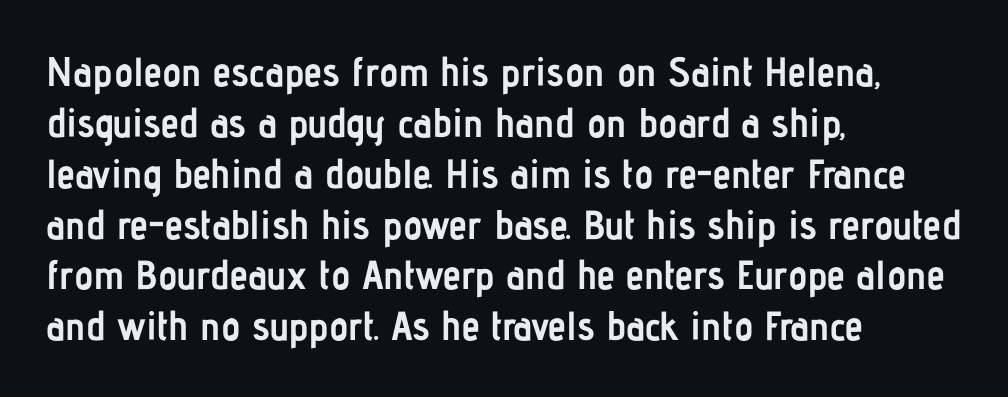
Students, note that the glyphs here touch the page at normal intervals. Is this a fixed-width face? No — the glyphs have proportional, varying widths. A clean baseline with only descenders dipping below it. To sum up the face: it is a sans, with no serifs. The letters stand upright; this is a roman face.
